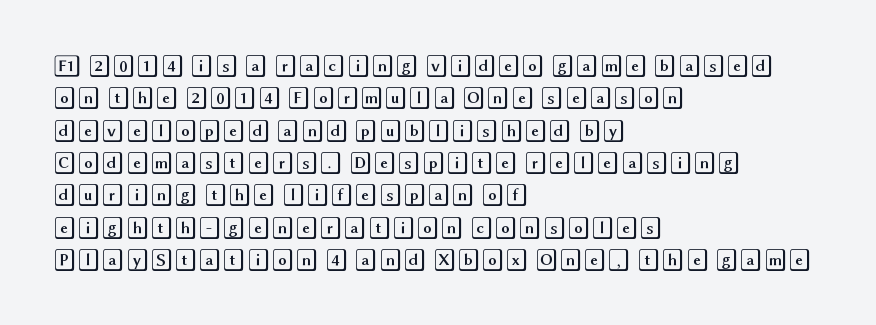
Bare-footed words on every line. The space between consecutive lines is moderate. Caption: standard tracking, unaltered. The lettering holds an erect, upright posture throughout. The text block is weighted toward the left margin, trailing off unevenly rightward.
